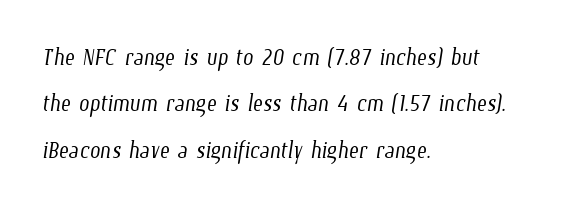
Q: Is the text bold? A: No.
Q: Is the text underlined? A: No.
Q: How is the paragraph aligned? A: Left-aligned.
Q: Is the spacing between letters normal or unusually wide? A: Normal.
Q: Is the spacing between lines tight, normal or loose? A: Normal.
Q: Width (condensed, normal, or wide)? A: Condensed.
Q: Stroke contrast? A: Low.
Q: x-height? A: Medium.
Q: Monospaced? A: No.
